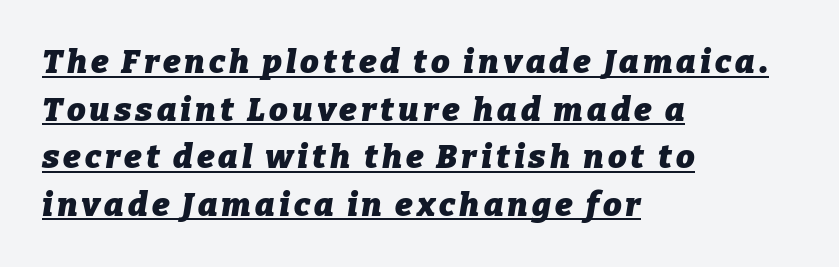
The font's italic variant was chosen for this text. A continuous stroke trails under the words, as in a hyperlink. The compositor pushed each line to the left boundary. Typographic density is high because the face is bold.
